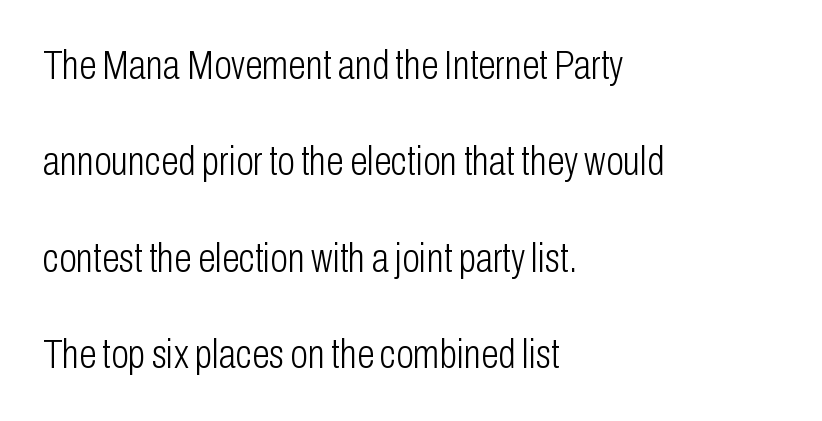
Q: Is the text bold? A: No.
Q: Is the text italic (slanted)? A: No, it is upright.
Q: Is the typeface a serif or a sans-serif typeface? A: Sans-serif.
Q: Is the text underlined? A: No.
Q: How is the paragraph aligned? A: Left-aligned.
Q: Is the spacing between letters normal or unusually wide? A: Normal.
Q: Is the spacing between lines tight, normal or loose? A: Loose.
Q: Width (condensed, normal, or wide)? A: Condensed.
Q: Stroke contrast? A: Low.
Q: x-height? A: Medium.
Q: Monospaced? A: No.
